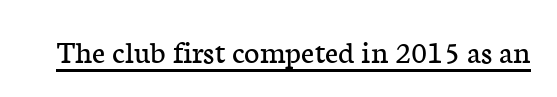
The image shows 33 px regular-weight serif type, upright; set normal letter spacing, underlined; low stroke contrast and a medium x-height.
